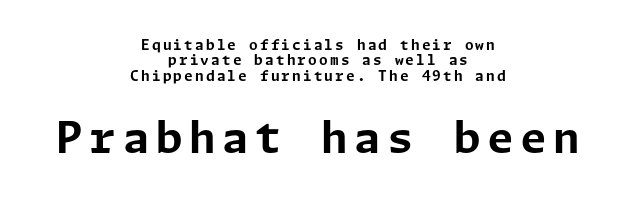
{"serif": "no", "italic": "no", "bold": "yes", "weight": "bold", "width": "normal", "stroke_contrast": "low", "x_height": "medium", "underline": "no", "align": "center", "line_spacing": "tight", "line_spacing_ratio": 1.09, "larger_block": "second", "size_ratio": 3.07, "glyph_px": 43}
